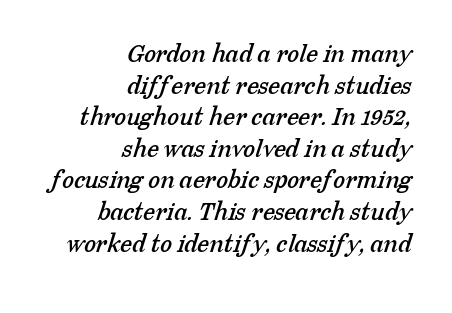
Q: Is the text underlined? A: No.
Q: How is the paragraph aligned? A: Right-aligned.
Q: Is the spacing between letters normal or unusually wide? A: Normal.
